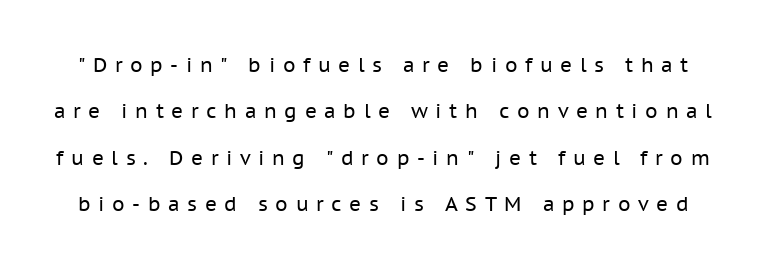
Q: Is the text bold? A: No.
Q: Is the text italic (slanted)? A: No, it is upright.
Q: Is the text underlined? A: No.
Q: Is the spacing between letters normal or unusually wide? A: Unusually wide.
Q: Is the spacing between lines tight, normal or loose? A: Loose.
